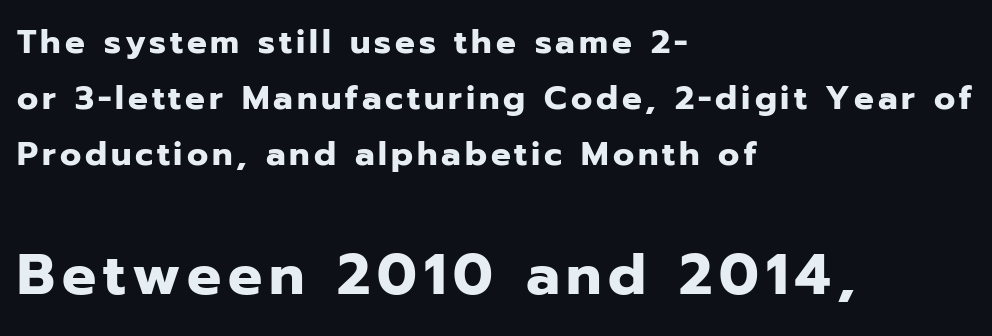
Q: Is the text bold? A: Yes.
Q: Is the text italic (slanted)? A: No, it is upright.
Q: Is the typeface a serif or a sans-serif typeface? A: Sans-serif.
Q: Is the text underlined? A: No.
Q: How is the paragraph aligned? A: Left-aligned.
Q: Is the spacing between lines tight, normal or loose? A: Normal.
Q: Which block of text is set in a larger size, the first (top) or the second (bottom)? A: The second (bottom) one.
Q: Width (condensed, normal, or wide)? A: Normal.
Q: Stroke contrast? A: Low.
Q: x-height? A: Medium.
Q: Monospaced? A: No.
